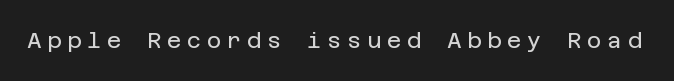
{"italic": "no", "bold": "no", "underline": "no", "letter_spacing": "wide", "letter_spacing_em": 0.26, "glyph_px": 22}
